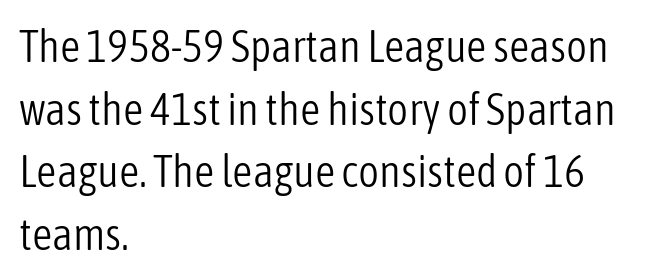
The image shows 45 px light, condensed sans-serif type, upright; set left-aligned, normal line spacing (1.39x), normal letter spacing, not underlined; low stroke contrast and a medium x-height.
